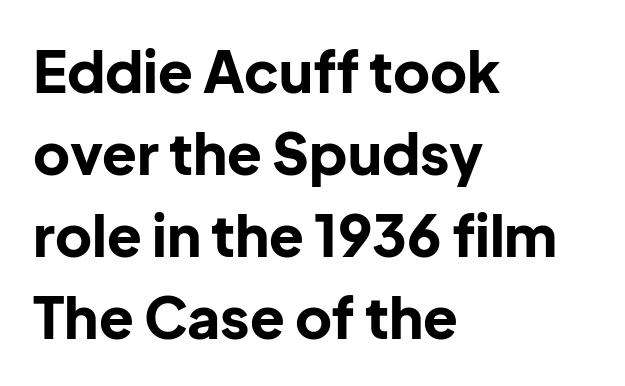
Every stem runs plumb, perpendicular to the baseline. Is the block centered? No — it sits flush against the left margin. Looks like regular typesetting: each glyph gets only the width it needs. The font is running at its bold setting.
